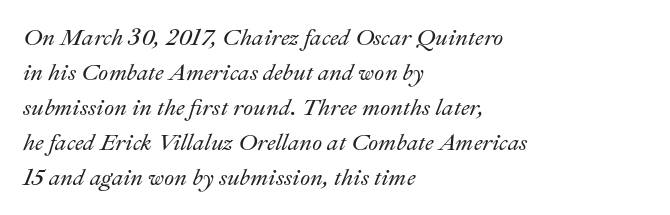
Between one letter and the next there's only the usual sliver of space. The gap between lines stays unmarked. In terms of leading, this rendering sits right in the middle. Emphasis-style slanted type is in use. The text block is weighted toward the left margin, trailing off unevenly rightward.
